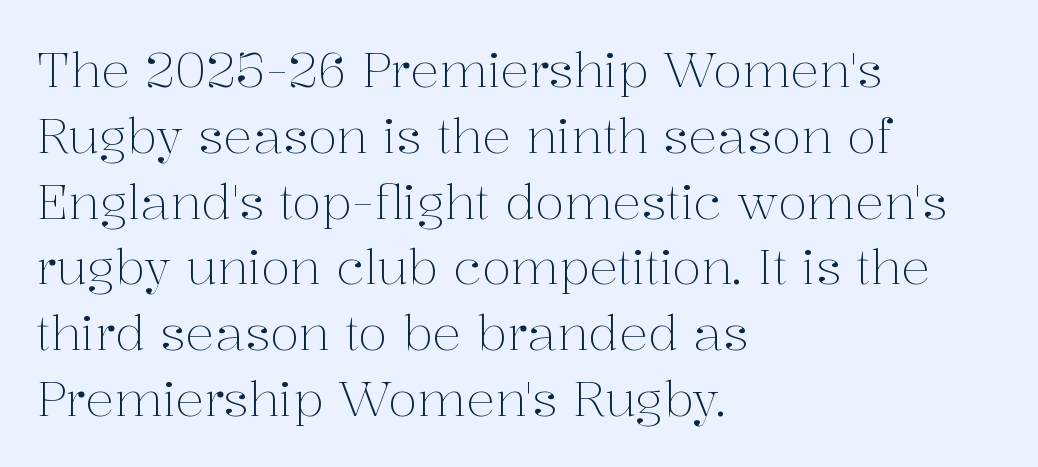
The image shows 48 px light serif type, upright; set left-aligned, normal line spacing (1.37x), normal letter spacing, not underlined; medium stroke contrast and a medium x-height.
